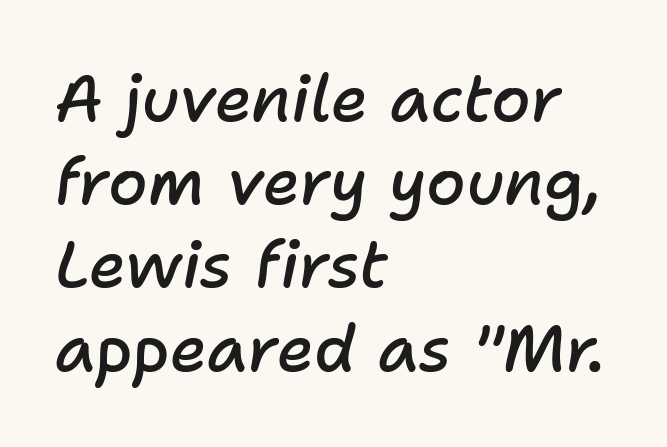
Q: Is the text bold? A: Semi-bold.
Q: Is the text italic (slanted)? A: Yes, it leans right by about 11 degrees.
Q: Is the text underlined? A: No.
Q: How is the paragraph aligned? A: Left-aligned.
Q: Is the spacing between letters normal or unusually wide? A: Normal.
Q: Is the spacing between lines tight, normal or loose? A: Normal.
Q: Width (condensed, normal, or wide)? A: Normal.
Q: Stroke contrast? A: Low.
Q: x-height? A: Medium.
Q: Monospaced? A: No.
